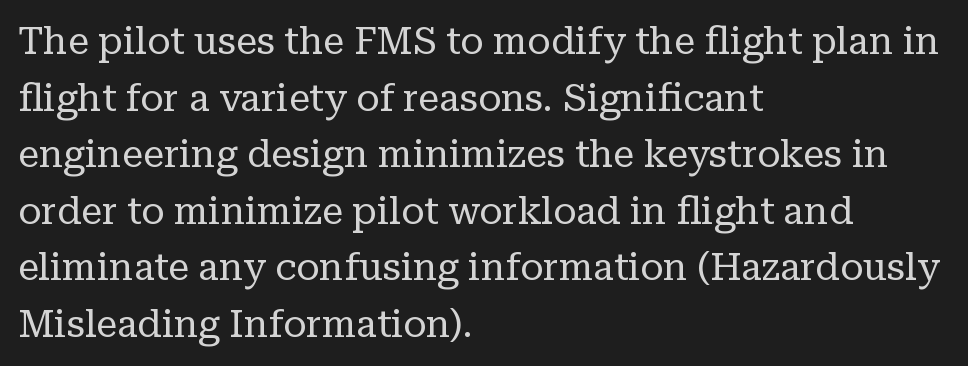
Q: Is the text bold? A: No.
Q: Is the text italic (slanted)? A: No, it is upright.
Q: Is the typeface a serif or a sans-serif typeface? A: Serif.
Q: Is the text underlined? A: No.
Q: How is the paragraph aligned? A: Left-aligned.
Q: Is the spacing between letters normal or unusually wide? A: Normal.
Q: Is the spacing between lines tight, normal or loose? A: Normal.
Q: Width (condensed, normal, or wide)? A: Normal.
Q: Stroke contrast? A: Low.
Q: x-height? A: Medium.
Q: Monospaced? A: No.
